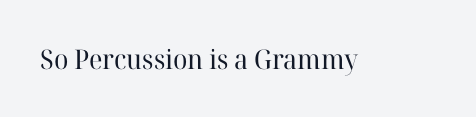
Has an underline been added? It has not. The type is set solid horizontally, with unmodified tracking. The characters are drawn with everyday or finer stroke widths. Every character sits straight up, as roman type does.
